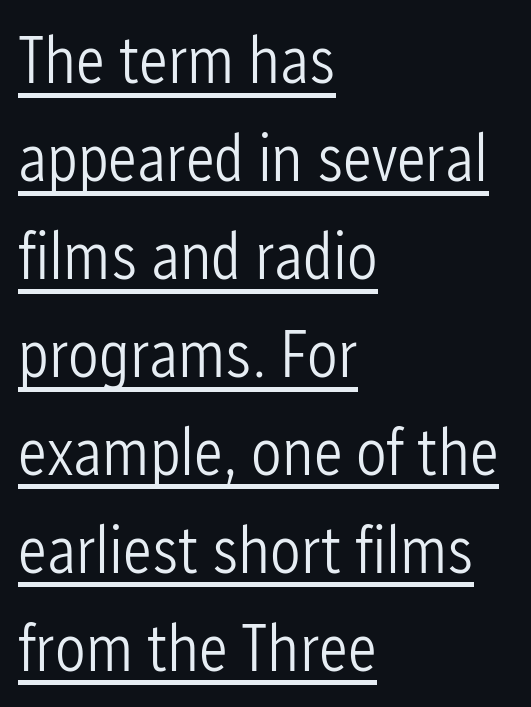
{"serif": "no", "italic": "no", "bold": "no", "weight": "light", "width": "condensed", "stroke_contrast": "low", "x_height": "medium", "monospaced": "no", "underline": "yes", "align": "left", "line_spacing": "normal", "line_spacing_ratio": 1.44, "letter_spacing": "normal", "letter_spacing_em": 0.0, "glyph_px": 68}
